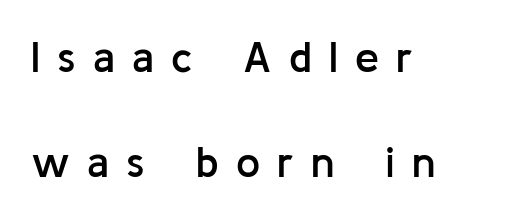
Tracking value appears strongly positive — letters spread wide. Letters rest on an invisible, unmarked baseline. The typography opts for an upright posture over an oblique one. Caption: multi-line text, flush left, ragged right. Each new line begins a long way beneath the previous one. A typesetter would call this proportional, since set widths differ per character.
